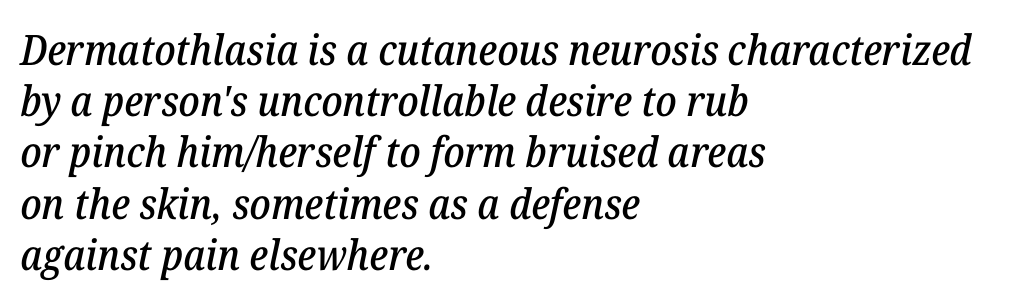
The image shows 42 px serif type, italic (leaning right); set left-aligned, line spacing 1.22x, normal letter spacing, not underlined; low stroke contrast and a medium x-height.
